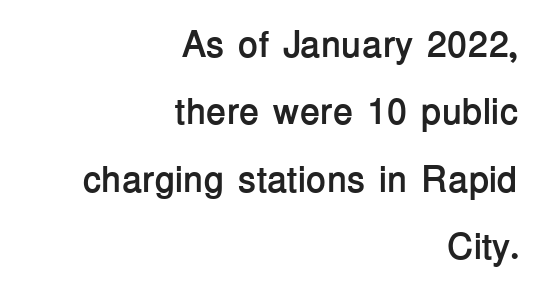
This is roman type, the default non-slanted kind. Descenders are the only things crossing below the line. The letters advance in unequal steps, a hallmark of proportional type. The rag falls on the left side of this text block. Glyph-to-glyph distance matches everyday printed text. Each glyph is drawn with heavy, bold strokes.
